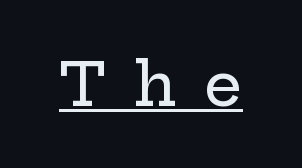
The image shows 60 px wide serif type, upright; set unusually wide letter spacing (+0.46 em), underlined; low stroke contrast and a medium x-height.
